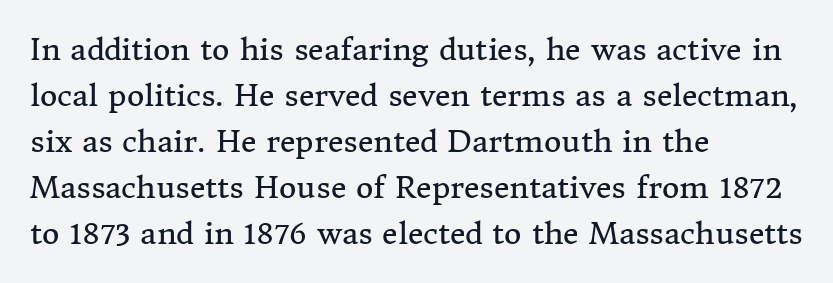
The image shows 30 px regular-weight serif type, upright; set left-aligned, normal line spacing (1.53x), normal letter spacing, not underlined; medium stroke contrast and a medium x-height.
